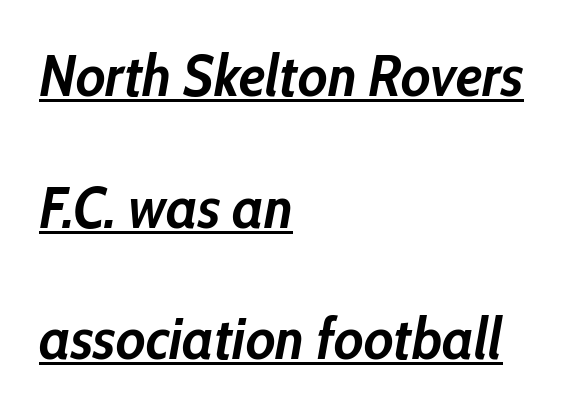
This rendering leaves character spacing at its baseline value. Decoration check: the copy is underlined. The passage shown is typed in a proportional face where columns would drift. Is the type slanted? Yes — the strokes lean at a clear angle.
